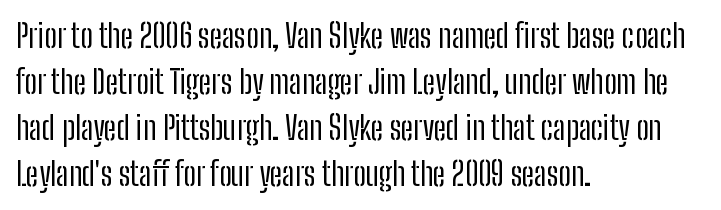
{"serif": "no", "italic": "no", "bold": "no", "weight": "regular", "width": "condensed", "stroke_contrast": "low", "x_height": "medium", "monospaced": "no", "underline": "no", "align": "left", "line_spacing": "normal", "line_spacing_ratio": 1.44, "letter_spacing": "normal", "letter_spacing_em": 0.0, "glyph_px": 32}
